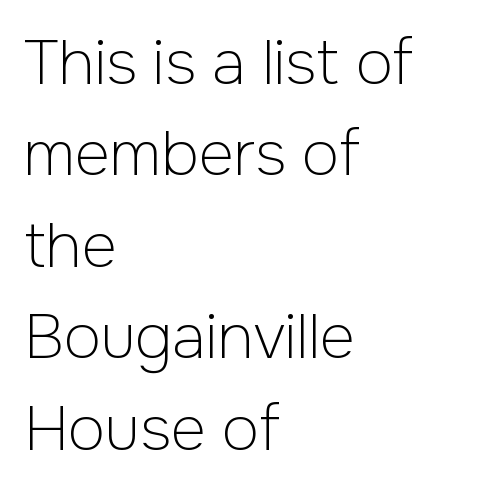
The image shows 61 px light sans-serif type, upright; set left-aligned, normal line spacing (1.5x), normal letter spacing, not underlined; low stroke contrast and a medium x-height.
